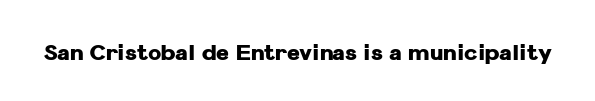
The image shows 22 px bold type, upright; set normal letter spacing, not underlined.
